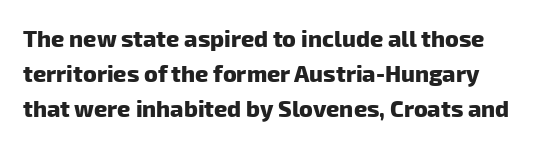
The image shows 23 px bold type; set normal line spacing (1.52x), normal letter spacing, not underlined.
